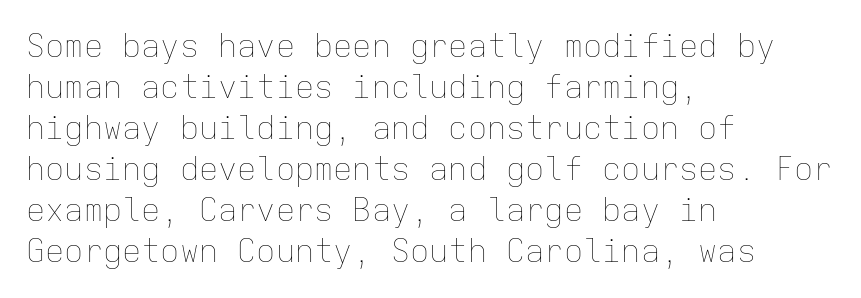
Q: Is the text bold? A: No.
Q: Is the text italic (slanted)? A: No, it is upright.
Q: Is the text underlined? A: No.
Q: How is the paragraph aligned? A: Left-aligned.
Q: Is the spacing between letters normal or unusually wide? A: Normal.
Q: Is the spacing between lines tight, normal or loose? A: Normal.
Q: Width (condensed, normal, or wide)? A: Normal.
Q: Stroke contrast? A: Low.
Q: x-height? A: Medium.
Q: Monospaced? A: Yes.
